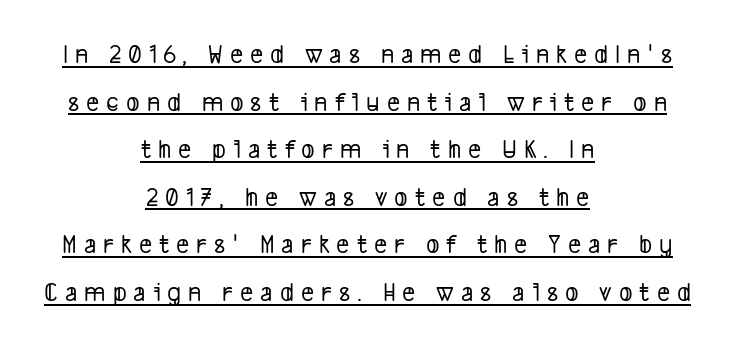
{"serif": "no", "width": "condensed", "stroke_contrast": "low", "x_height": "medium", "monospaced": "no", "underline": "yes", "align": "center", "line_spacing": "normal", "line_spacing_ratio": 1.7, "letter_spacing": "wide", "letter_spacing_em": 0.25, "glyph_px": 28}
